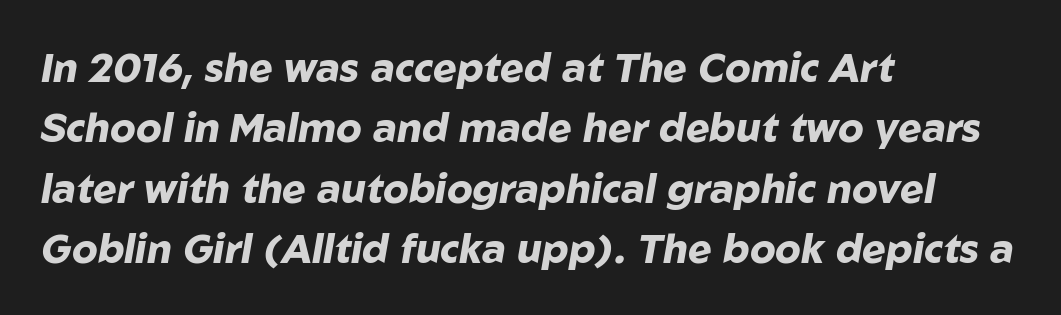
The image shows 40 px heavy type, italic (leaning right); set left-aligned, normal line spacing (1.51x), normal letter spacing, not underlined; low stroke contrast and a medium x-height.
